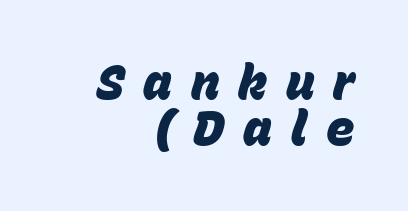
{"italic": "yes", "lean": "right", "slant_degrees": 15, "bold": "yes", "weight": "heavy", "width": "normal", "stroke_contrast": "low", "x_height": "large", "monospaced": "no", "underline": "no", "align": "right", "line_spacing": "tight", "line_spacing_ratio": 0.96, "letter_spacing": "wide", "letter_spacing_em": 0.39, "glyph_px": 48}
